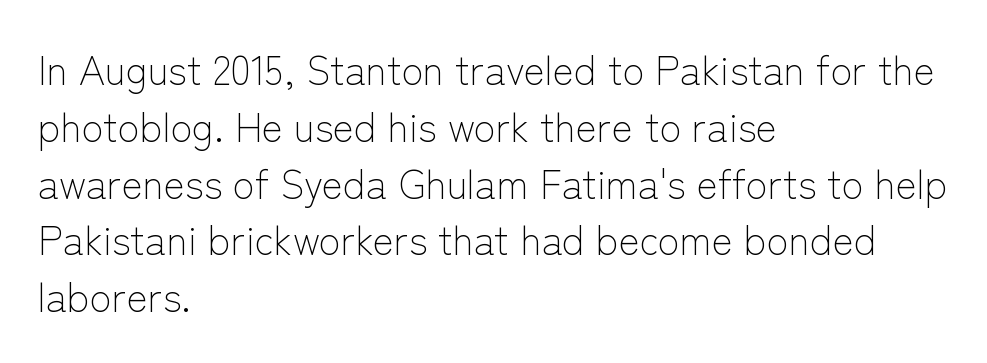
{"serif": "no", "italic": "no", "bold": "no", "weight": "light", "width": "normal", "stroke_contrast": "low", "x_height": "medium", "monospaced": "no", "underline": "no", "align": "left", "line_spacing": "normal", "line_spacing_ratio": 1.42, "letter_spacing": "normal", "letter_spacing_em": 0.0, "glyph_px": 40}
